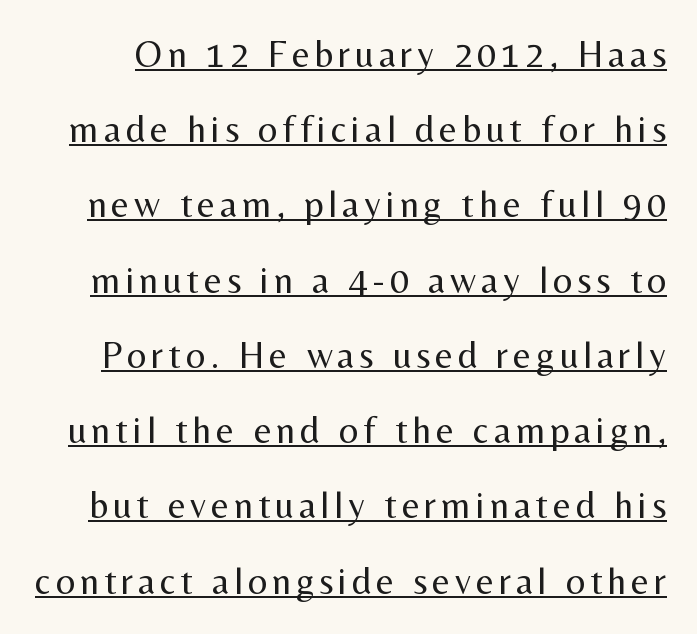
The image shows 38 px regular-weight sans-serif type, upright; set loose line spacing (1.98x), underlined; medium stroke contrast and a medium x-height.
